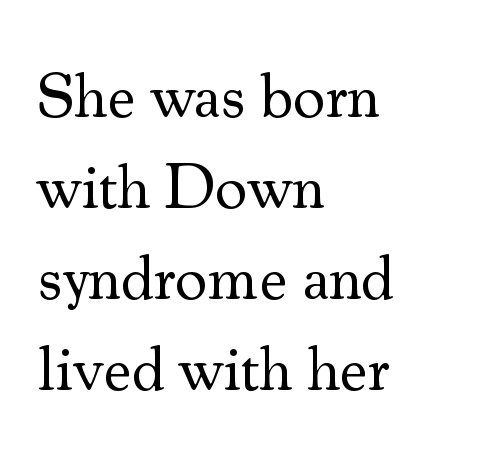
The image shows 64 px regular-weight serif type, upright; set left-aligned, normal line spacing (1.42x), normal letter spacing, not underlined; medium stroke contrast and a small x-height.
